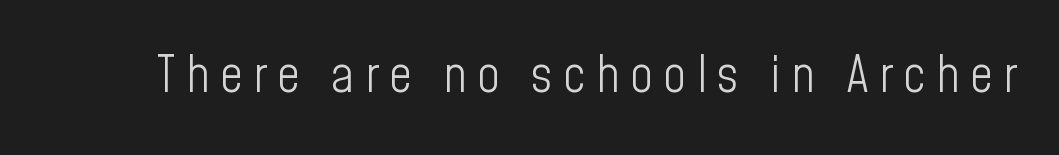
Q: Is the text bold? A: No.
Q: Is the text italic (slanted)? A: No, it is upright.
Q: Is the typeface a serif or a sans-serif typeface? A: Sans-serif.
Q: Is the text underlined? A: No.
Q: Is the spacing between letters normal or unusually wide? A: Unusually wide.
Q: Width (condensed, normal, or wide)? A: Condensed.
Q: Stroke contrast? A: Low.
Q: x-height? A: Medium.
Q: Monospaced? A: No.
